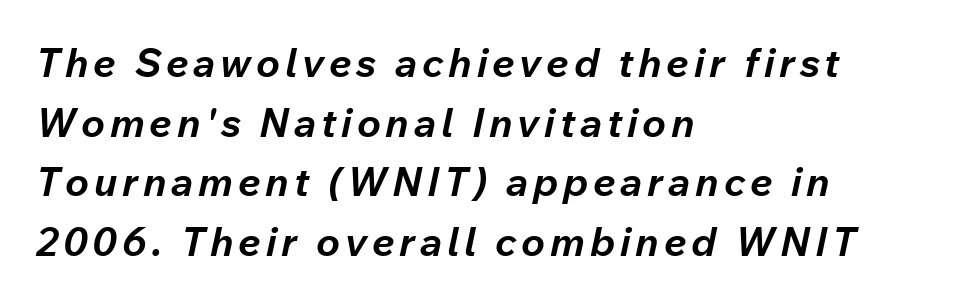
Summary of vertical rhythm: regular, with standard interline spacing. Style check: oblique. Is this a fixed-width face? No — the glyphs have proportional, varying widths. Check under the words: just untouched page. Layout note: lines flush left.
